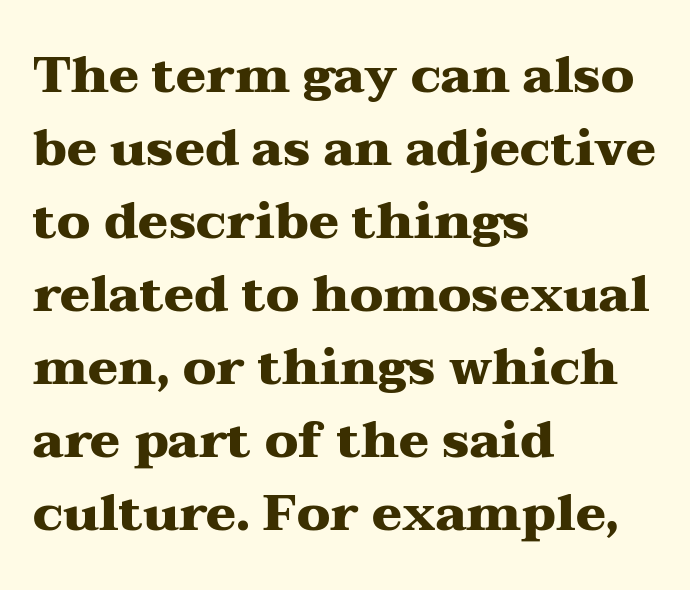
{"serif": "yes", "italic": "no", "bold": "yes", "weight": "heavy", "width": "wide", "stroke_contrast": "medium", "x_height": "medium", "monospaced": "no", "underline": "no", "align": "left", "line_spacing": "normal", "line_spacing_ratio": 1.46, "letter_spacing": "normal", "letter_spacing_em": 0.0, "glyph_px": 50}
